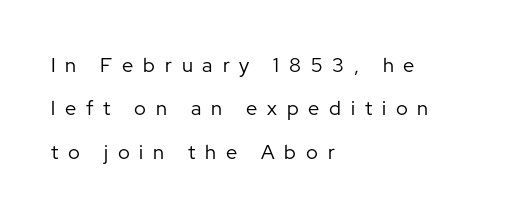
The image shows 20 px text type, upright; set left-aligned, loose line spacing (2.17x), unusually wide letter spacing (+0.49 em), not underlined.
